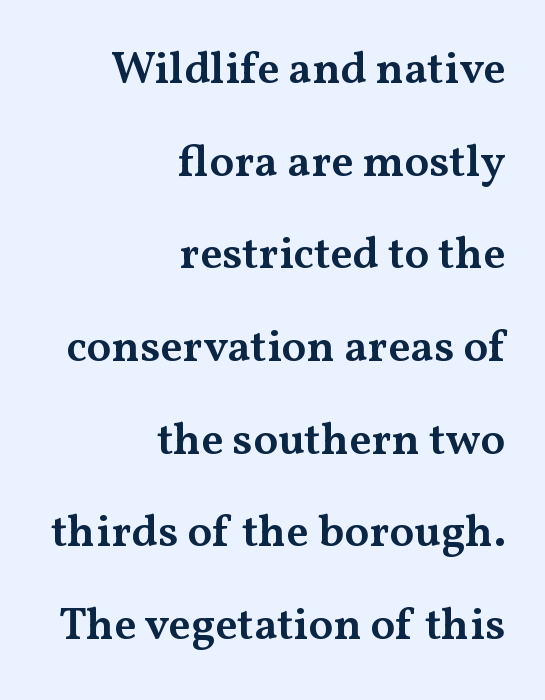
{"serif": "yes", "italic": "no", "bold": "semi", "weight": "semibold", "width": "wide", "stroke_contrast": "medium", "x_height": "medium", "monospaced": "no", "underline": "no", "align": "right", "line_spacing": "loose", "line_spacing_ratio": 2.06, "letter_spacing": "normal", "letter_spacing_em": 0.0, "glyph_px": 45}
